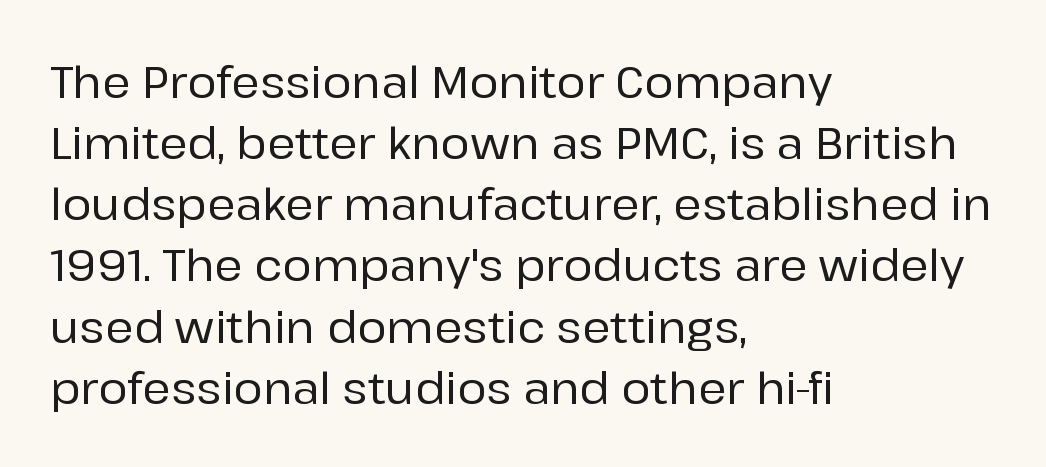
The image shows 44 px sans-serif type, upright; set left-aligned, normal line spacing (1.39x), normal letter spacing, not underlined; low stroke contrast and a medium x-height.
